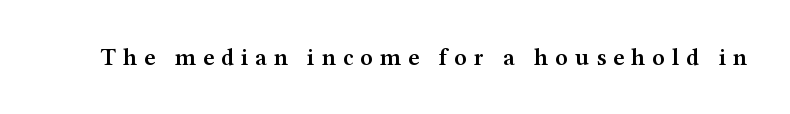
The image shows 24 px text type, upright; set unusually wide letter spacing (+0.29 em), not underlined.
